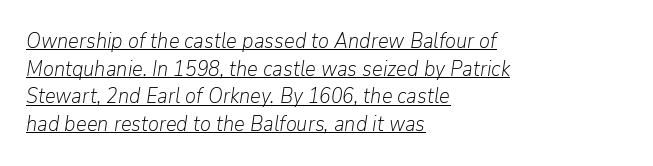
The axis of the letterforms is tilted away from vertical. A rule runs beneath these lines of type. These lines stack with their left ends in a neat column. No letter is thick-stroked: the sample isn't bold.
